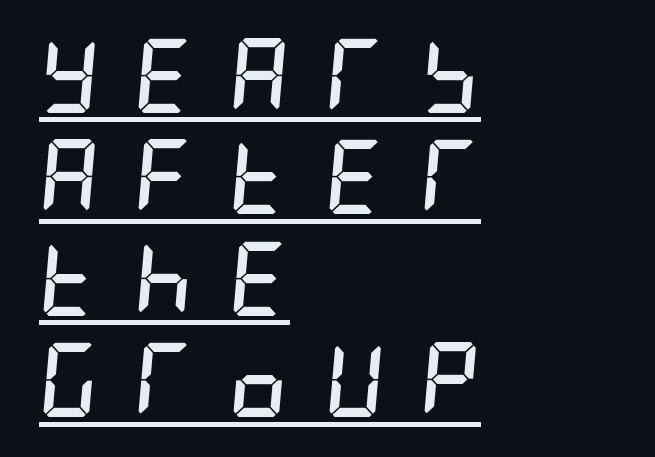
Q: Is the text bold? A: Yes.
Q: Is the text italic (slanted)? A: Yes, it leans right by about 5 degrees.
Q: Is the text underlined? A: Yes.
Q: How is the paragraph aligned? A: Left-aligned.
Q: Is the spacing between letters normal or unusually wide? A: Unusually wide.
Q: Is the spacing between lines tight, normal or loose? A: Normal.
Q: Width (condensed, normal, or wide)? A: Condensed.
Q: Stroke contrast? A: Low.
Q: x-height? A: Large.
